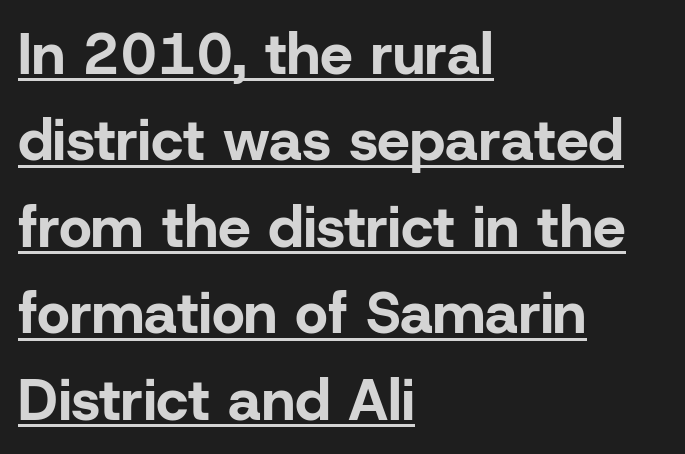
Q: Is the text bold? A: Yes.
Q: Is the text italic (slanted)? A: No, it is upright.
Q: Is the typeface a serif or a sans-serif typeface? A: Sans-serif.
Q: Is the text underlined? A: Yes.
Q: How is the paragraph aligned? A: Left-aligned.
Q: Is the spacing between letters normal or unusually wide? A: Normal.
Q: Is the spacing between lines tight, normal or loose? A: Normal.
Q: Width (condensed, normal, or wide)? A: Normal.
Q: Stroke contrast? A: Low.
Q: x-height? A: Medium.
Q: Monospaced? A: No.
